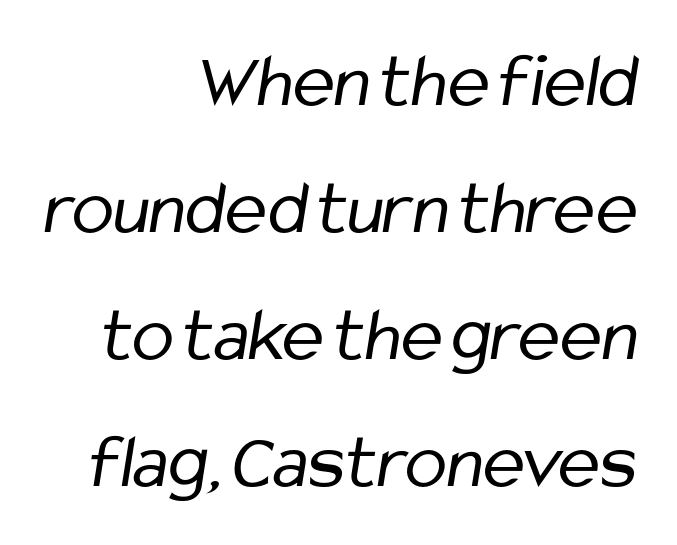
Q: Is the text bold? A: No.
Q: Is the typeface a serif or a sans-serif typeface? A: Sans-serif.
Q: Is the text underlined? A: No.
Q: How is the paragraph aligned? A: Right-aligned.
Q: Is the spacing between letters normal or unusually wide? A: Normal.
Q: Is the spacing between lines tight, normal or loose? A: Normal.
Q: Width (condensed, normal, or wide)? A: Condensed.
Q: Stroke contrast? A: Low.
Q: x-height? A: Medium.
Q: Monospaced? A: No.
